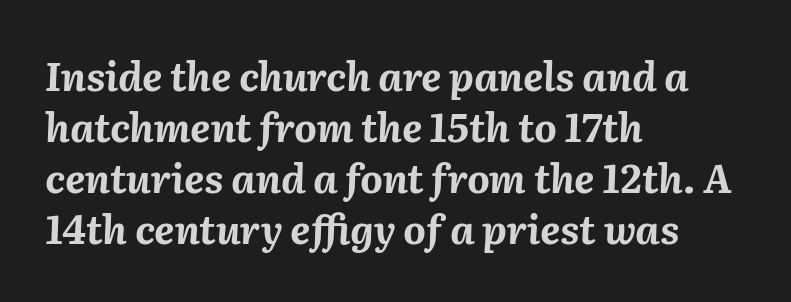
{"italic": "yes", "lean": "right", "slant_degrees": 2, "bold": "yes", "weight": "bold", "width": "normal", "stroke_contrast": "medium", "x_height": "medium", "monospaced": "no", "underline": "no", "align": "left", "line_spacing": "normal", "line_spacing_ratio": 1.31, "letter_spacing": "normal", "letter_spacing_em": 0.0, "glyph_px": 39}
